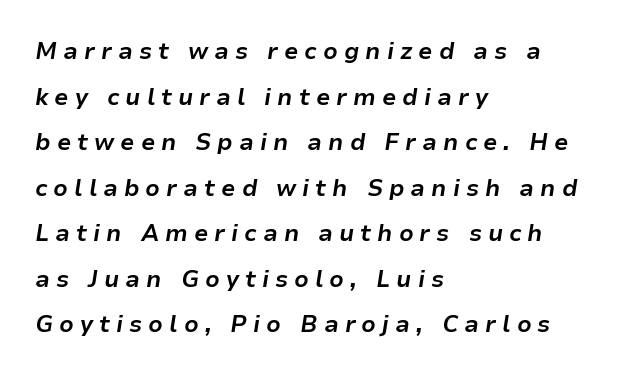
Is there much room between lines? Yes — plenty of vertical air separates them. Lines of text with bare space underneath. Caption: expanded tracking, letters set apart. The passage shown leans; its letterforms are oblique. Students, this is bold: see how much ink each stroke carries.
